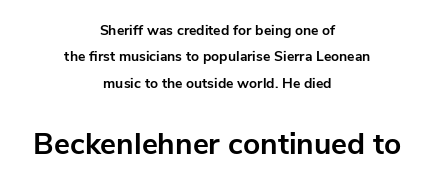
Q: Is the text bold? A: Yes.
Q: Is the text italic (slanted)? A: No, it is upright.
Q: Is the typeface a serif or a sans-serif typeface? A: Sans-serif.
Q: Is the text underlined? A: No.
Q: How is the paragraph aligned? A: Centered.
Q: Is the spacing between letters normal or unusually wide? A: Normal.
Q: Which block of text is set in a larger size, the first (top) or the second (bottom)? A: The second (bottom) one.
Q: Width (condensed, normal, or wide)? A: Normal.
Q: Stroke contrast? A: Low.
Q: x-height? A: Medium.
Q: Monospaced? A: No.
